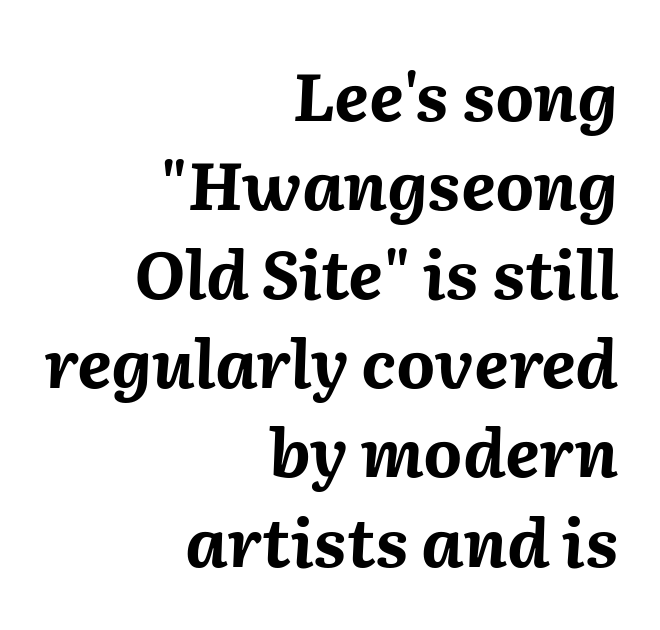
The image shows 67 px bold type, italic (leaning right); set right-aligned, normal line spacing (1.33x), normal letter spacing, not underlined; medium stroke contrast and a medium x-height.
